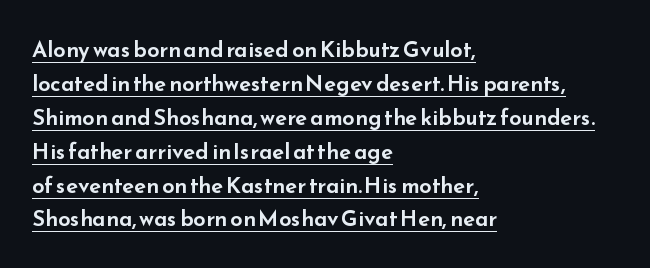
Every row of glyphs begins at an identical x-position on the left. Posture: straight, roman, zero tilt. Honestly, the row spacing looks completely unremarkable. A rule runs beneath these lines of type.
